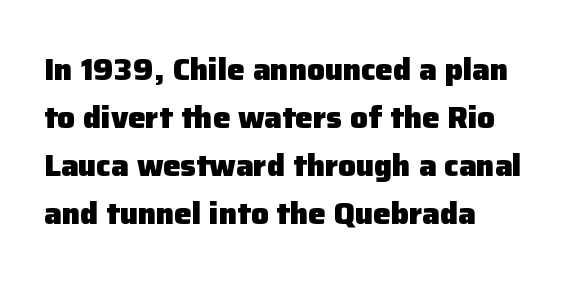
{"serif": "no", "italic": "no", "bold": "yes", "weight": "heavy", "width": "normal", "stroke_contrast": "low", "x_height": "medium", "monospaced": "no", "underline": "no", "align": "left", "line_spacing": "normal", "line_spacing_ratio": 1.55, "letter_spacing": "normal", "letter_spacing_em": 0.0, "glyph_px": 31}
